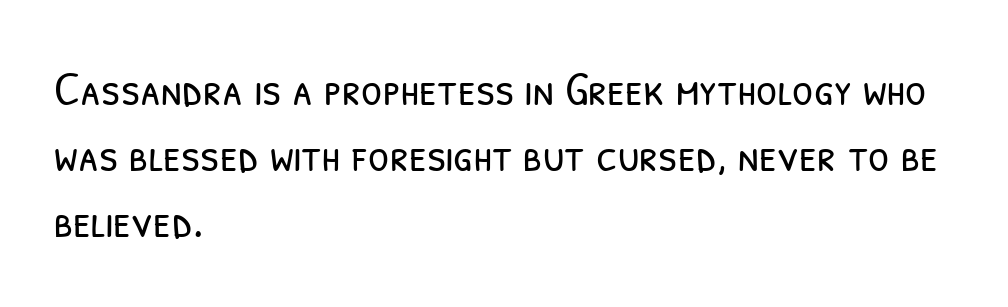
Q: Is the text bold? A: No.
Q: Is the typeface a serif or a sans-serif typeface? A: Sans-serif.
Q: Is the text underlined? A: No.
Q: How is the paragraph aligned? A: Left-aligned.
Q: Is the spacing between letters normal or unusually wide? A: Normal.
Q: Is the spacing between lines tight, normal or loose? A: Normal.
Q: Width (condensed, normal, or wide)? A: Condensed.
Q: Stroke contrast? A: Low.
Q: x-height? A: Medium.
Q: Monospaced? A: No.
